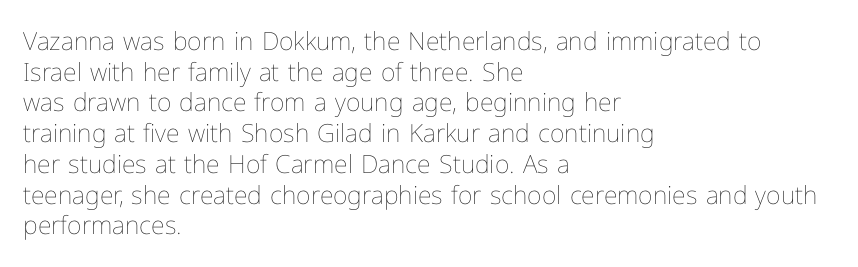
Q: Is the text bold? A: No.
Q: Is the text italic (slanted)? A: No, it is upright.
Q: Is the text underlined? A: No.
Q: How is the paragraph aligned? A: Left-aligned.
Q: Is the spacing between letters normal or unusually wide? A: Normal.
